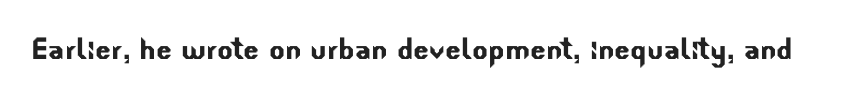
{"serif": "no", "width": "normal", "stroke_contrast": "low", "x_height": "small", "monospaced": "no", "underline": "no", "letter_spacing": "normal", "letter_spacing_em": 0.0, "glyph_px": 37}
